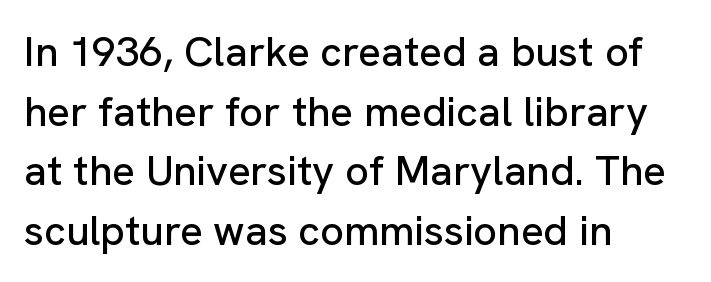
Q: Is the text italic (slanted)? A: No, it is upright.
Q: Is the typeface a serif or a sans-serif typeface? A: Sans-serif.
Q: Is the text underlined? A: No.
Q: How is the paragraph aligned? A: Left-aligned.
Q: Is the spacing between letters normal or unusually wide? A: Normal.
Q: Is the spacing between lines tight, normal or loose? A: Normal.
Q: Width (condensed, normal, or wide)? A: Normal.
Q: Stroke contrast? A: Low.
Q: x-height? A: Medium.
Q: Monospaced? A: No.
